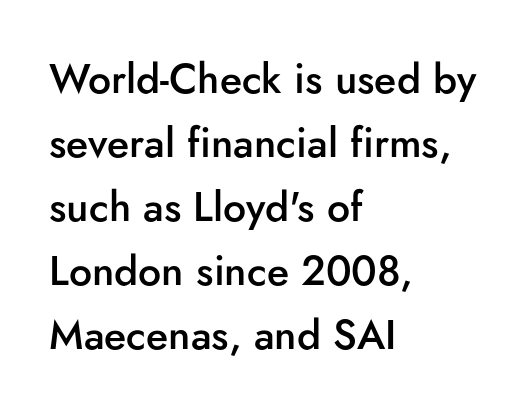
{"serif": "no", "italic": "no", "bold": "semi", "weight": "semibold", "width": "normal", "stroke_contrast": "low", "x_height": "small", "monospaced": "no", "underline": "no", "align": "left", "line_spacing": "normal", "line_spacing_ratio": 1.56, "letter_spacing": "normal", "letter_spacing_em": 0.0, "glyph_px": 41}
